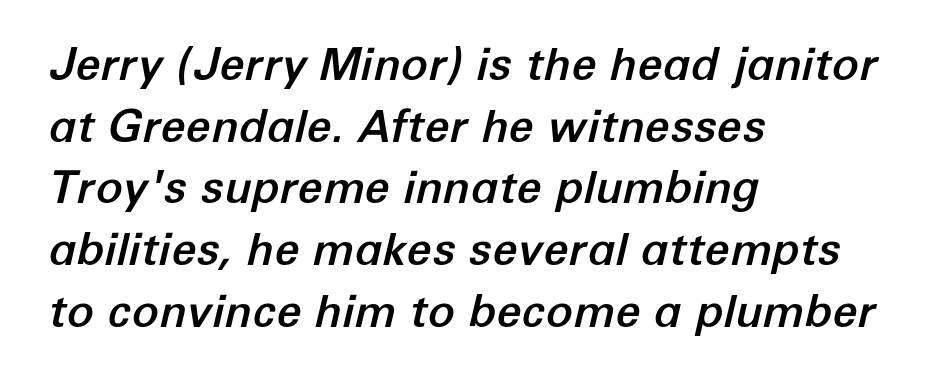
{"italic": "yes", "lean": "right", "slant_degrees": 12, "width": "normal", "stroke_contrast": "low", "x_height": "medium", "monospaced": "no", "underline": "no", "align": "left", "line_spacing": "normal", "line_spacing_ratio": 1.37, "letter_spacing": "normal", "letter_spacing_em": 0.0, "glyph_px": 45}
